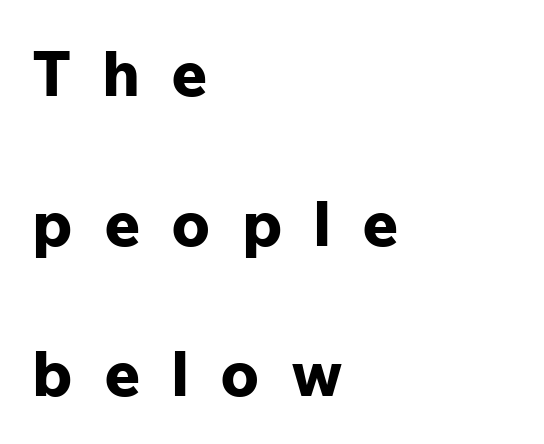
The image shows 63 px bold sans-serif type, upright; set left-aligned, loose line spacing (2.38x), unusually wide letter spacing (+0.49 em), not underlined; low stroke contrast and a medium x-height.
